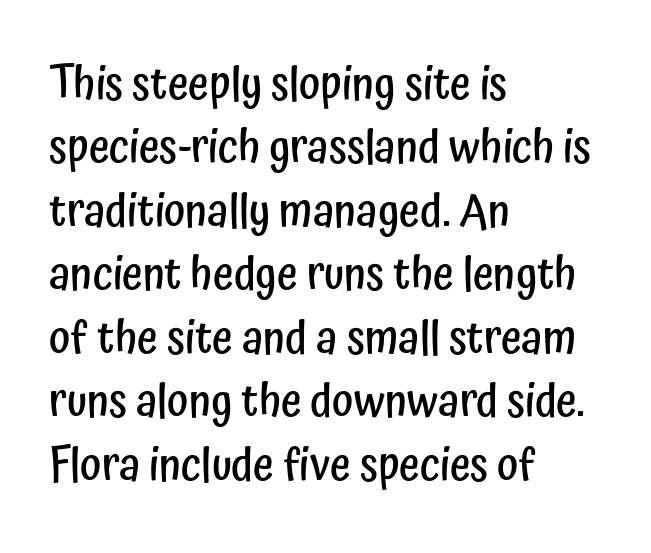
Q: Is the text bold? A: Semi-bold.
Q: Is the text italic (slanted)? A: No, it is upright.
Q: Is the typeface a serif or a sans-serif typeface? A: Sans-serif.
Q: Is the text underlined? A: No.
Q: How is the paragraph aligned? A: Left-aligned.
Q: Is the spacing between letters normal or unusually wide? A: Normal.
Q: Is the spacing between lines tight, normal or loose? A: Normal.
Q: Width (condensed, normal, or wide)? A: Condensed.
Q: Stroke contrast? A: Low.
Q: x-height? A: Medium.
Q: Monospaced? A: No.
